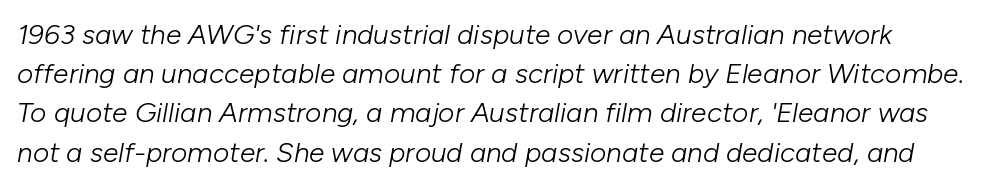
Q: Is the text bold? A: No.
Q: Is the text italic (slanted)? A: Yes, it leans right by about 10 degrees.
Q: Is the text underlined? A: No.
Q: Is the spacing between letters normal or unusually wide? A: Normal.
Q: Is the spacing between lines tight, normal or loose? A: Normal.
Q: Width (condensed, normal, or wide)? A: Normal.
Q: Stroke contrast? A: Low.
Q: x-height? A: Medium.
Q: Monospaced? A: No.
